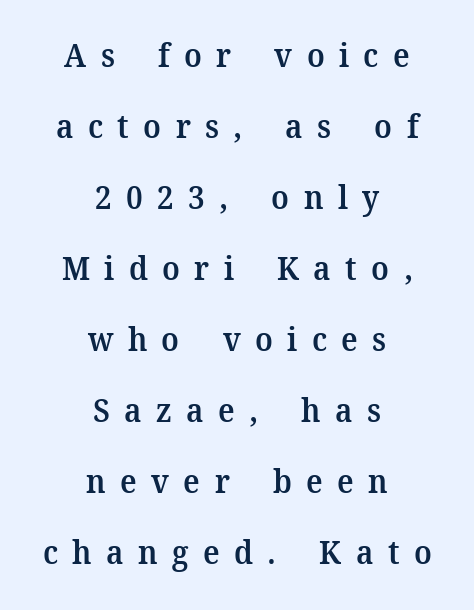
Characters remain perfectly vertical along every line. In terms of weight, the rendering is demibold, just under bold. Visually the block forms a symmetrical silhouette, jagged on both flanks. The passage shown is typed in a proportional face where columns would drift. Spacing between characters has been opened up far beyond the box default.
